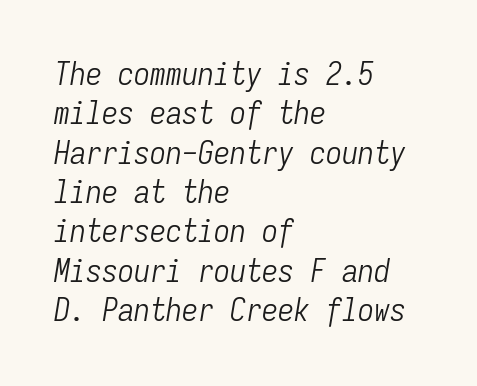
{"italic": "yes", "lean": "right", "slant_degrees": 9, "bold": "no", "weight": "light", "width": "condensed", "stroke_contrast": "low", "x_height": "medium", "monospaced": "yes", "underline": "no", "align": "left", "line_spacing_ratio": 1.23, "letter_spacing": "normal", "letter_spacing_em": 0.0, "glyph_px": 32}
